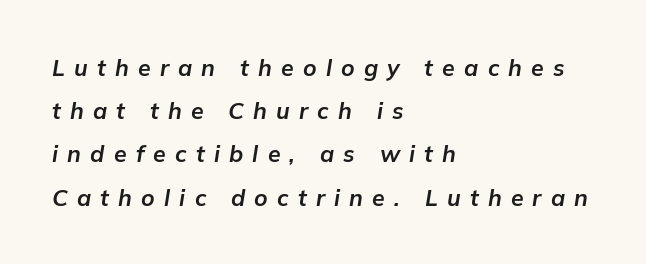
Quick note: underline off. These lines stack with their left ends in a neat column. The specimen reads as italic at a glance. Here the glyphs are tracked loosely, breaking word shapes into spaced letters. The sample has been set heavy, in full bold.
